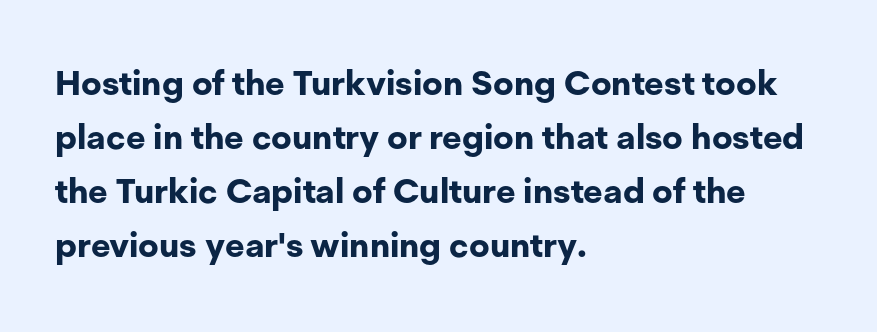
Characters follow at the spacing the type designer built in. Left-aligned paragraph, ragged on the right. Note the varied advance widths — an 'i' is clearly narrower than an 'm'. Its strokes are broad and dark, the hallmark of bold type. Is this a sans? Yes — the strokes have no serifs. What's the leading like? Ordinary, nothing unusual.
